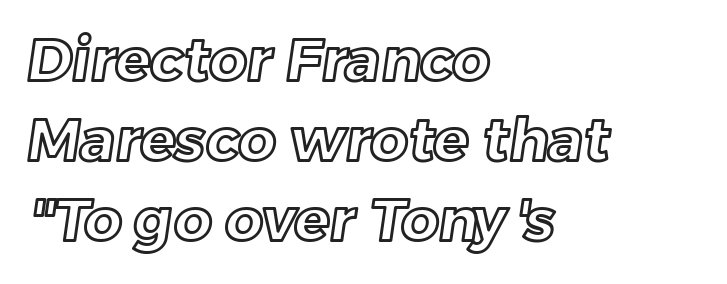
Line beginnings align vertically; line endings do not. Is this a fixed-width face? No — the glyphs have proportional, varying widths. Descenders are the only things crossing below the line. What's the leading like? Ordinary, nothing unusual. This sample uses plain, unmodified letter spacing.
